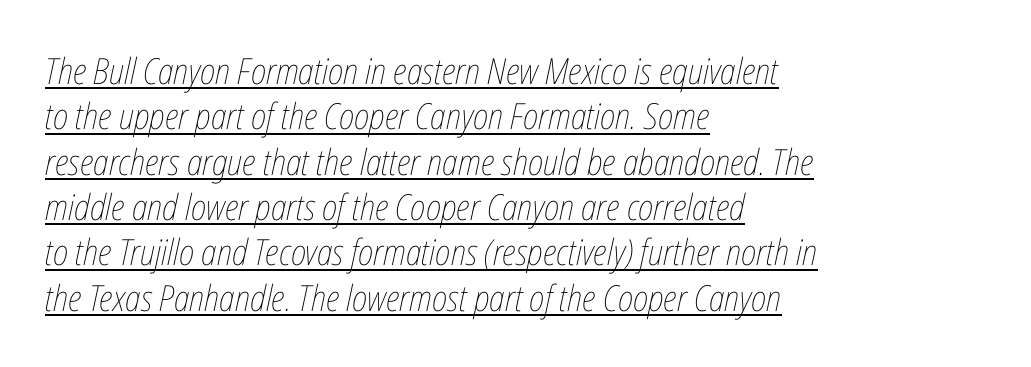
{"italic": "yes", "lean": "right", "slant_degrees": 12, "bold": "no", "weight": "thin", "width": "condensed", "stroke_contrast": "low", "x_height": "medium", "monospaced": "no", "underline": "yes", "align": "left", "line_spacing": "normal", "line_spacing_ratio": 1.26, "letter_spacing": "normal", "letter_spacing_em": 0.0, "glyph_px": 36}
